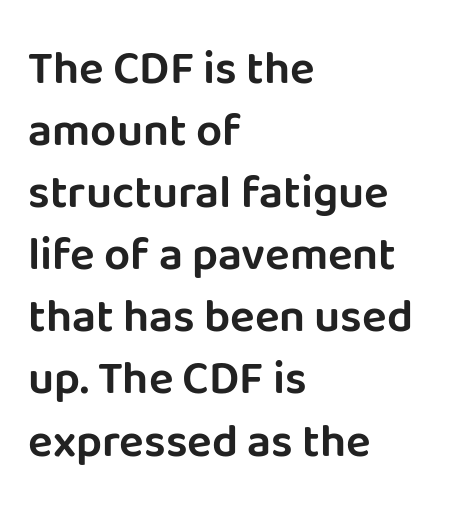
Any mark beneath the type? The region is blank. A classic flush-left, rag-right setting is used for this passage. The specimen reads as upright at a glance. Varying glyph widths throughout — classic text-font behaviour.
